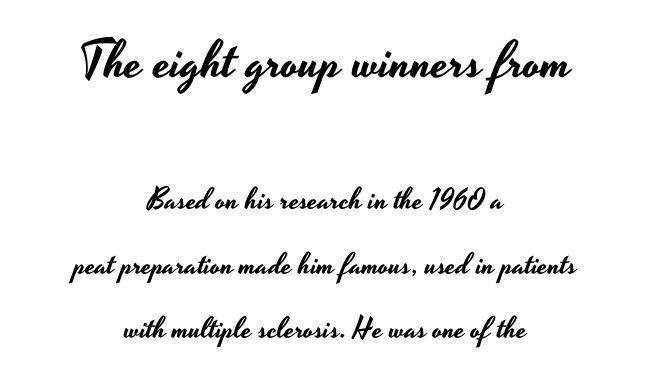
Q: Is the text italic (slanted)? A: Yes.
Q: Is the typeface a serif or a sans-serif typeface? A: Sans-serif.
Q: Is the text underlined? A: No.
Q: How is the paragraph aligned? A: Centered.
Q: Is the spacing between letters normal or unusually wide? A: Normal.
Q: Is the spacing between lines tight, normal or loose? A: Loose.
Q: Which block of text is set in a larger size, the first (top) or the second (bottom)? A: The first (top) one.
Q: Width (condensed, normal, or wide)? A: Wide.
Q: Stroke contrast? A: Low.
Q: x-height? A: Small.
Q: Monospaced? A: No.
